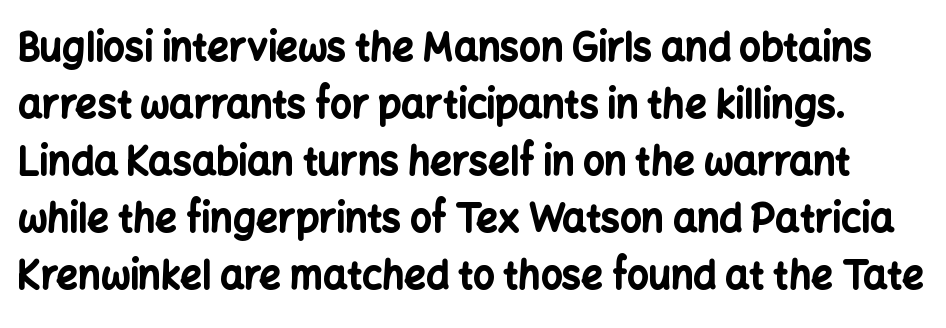
The image shows 38 px bold sans-serif type, upright; set normal line spacing (1.5x), normal letter spacing, not underlined; low stroke contrast and a medium x-height.
